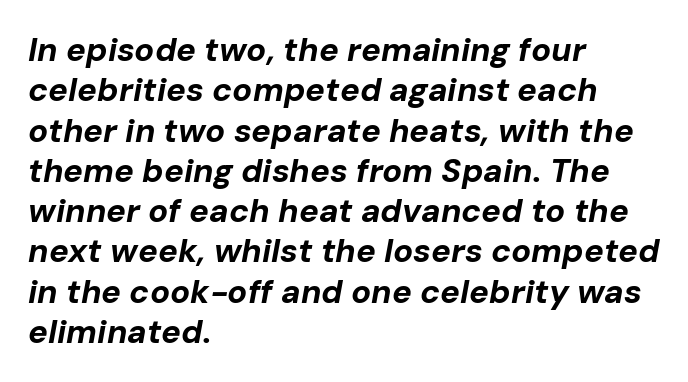
Q: Is the text bold? A: Yes.
Q: Is the text italic (slanted)? A: Yes, it leans right by about 10 degrees.
Q: Is the text underlined? A: No.
Q: How is the paragraph aligned? A: Left-aligned.
Q: Is the spacing between letters normal or unusually wide? A: Normal.
Q: Width (condensed, normal, or wide)? A: Normal.
Q: Stroke contrast? A: Low.
Q: x-height? A: Medium.
Q: Monospaced? A: No.
